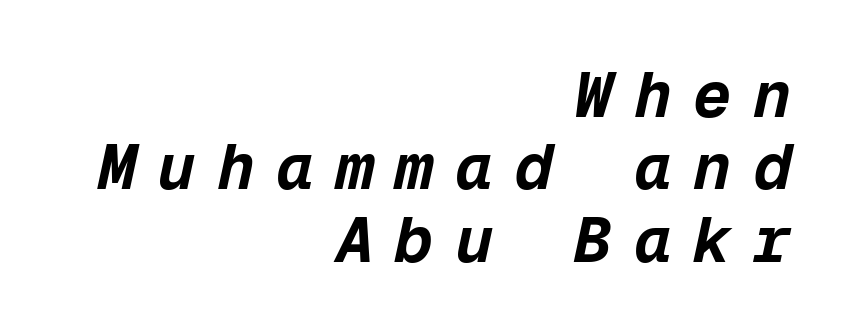
{"italic": "yes", "lean": "right", "slant_degrees": 12, "bold": "yes", "weight": "bold", "width": "normal", "stroke_contrast": "low", "x_height": "medium", "monospaced": "yes", "underline": "no", "align": "right", "line_spacing": "tight", "line_spacing_ratio": 1.13, "letter_spacing": "wide", "letter_spacing_em": 0.33, "glyph_px": 64}
